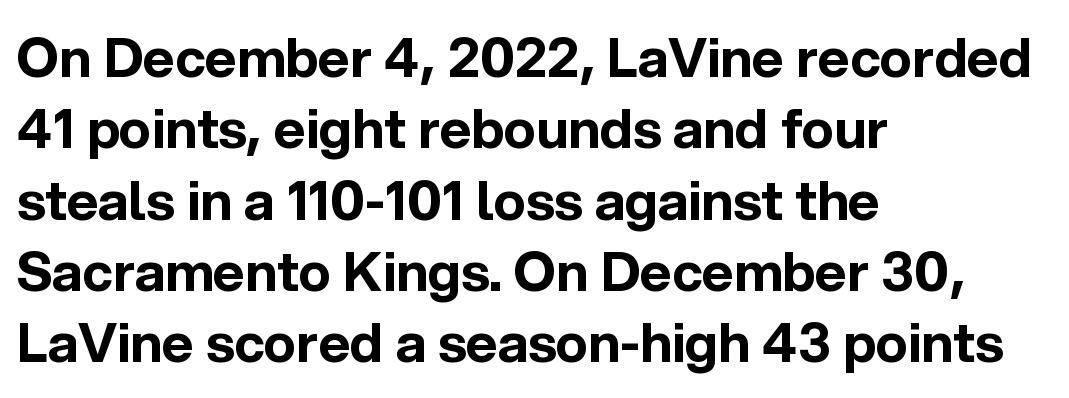
{"serif": "no", "italic": "no", "bold": "yes", "weight": "bold", "width": "normal", "x_height": "medium", "monospaced": "no", "underline": "no", "align": "left", "line_spacing": "normal", "line_spacing_ratio": 1.32, "letter_spacing": "normal", "letter_spacing_em": 0.0, "glyph_px": 54}
